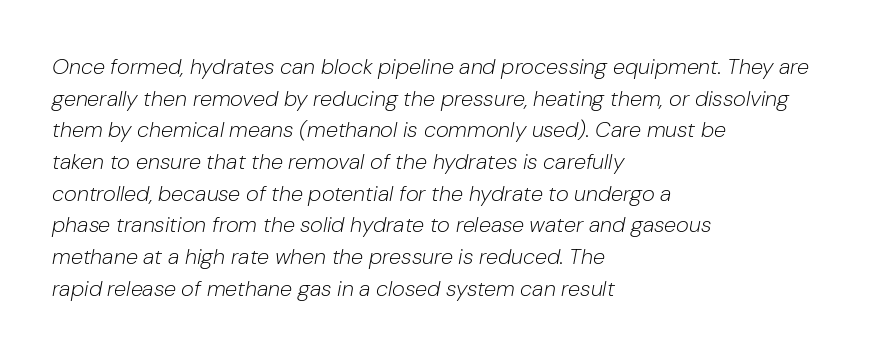
Q: Is the text bold? A: No.
Q: Is the text italic (slanted)? A: Yes, it leans right by about 10 degrees.
Q: Is the text underlined? A: No.
Q: How is the paragraph aligned? A: Left-aligned.
Q: Is the spacing between letters normal or unusually wide? A: Normal.
Q: Is the spacing between lines tight, normal or loose? A: Normal.
